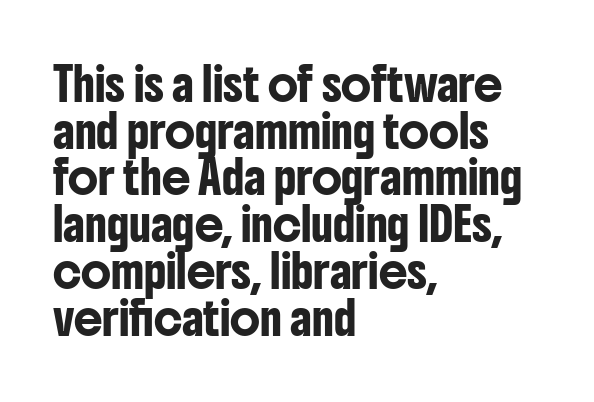
These lines are rendered in a variable-pitch font. Look at the tracking — it's just the regular setting, nothing added. When letters stand straight like this, we call the style roman or upright. Anything drawn beneath the words? Only blank space.
